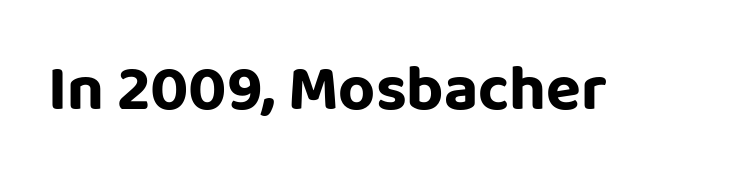
The image shows 64 px sans-serif type, upright; set normal letter spacing, not underlined; low stroke contrast and a large x-height.
